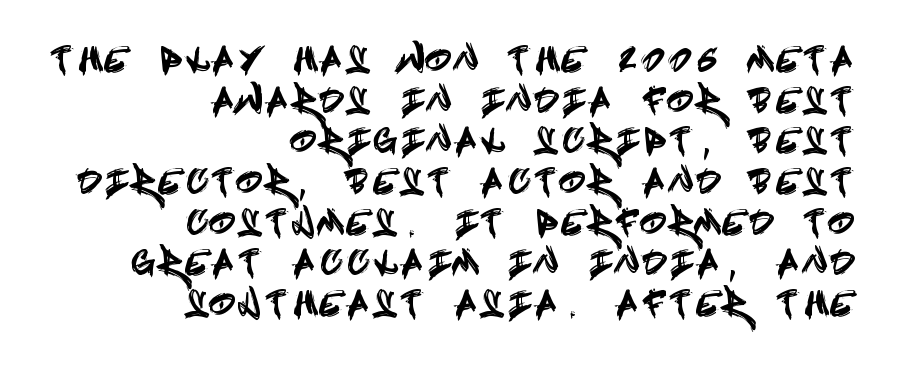
{"serif": "no", "width": "condensed", "x_height": "large", "underline": "no", "align": "right", "line_spacing": "normal", "line_spacing_ratio": 1.27, "letter_spacing": "wide", "letter_spacing_em": 0.28, "glyph_px": 32}
